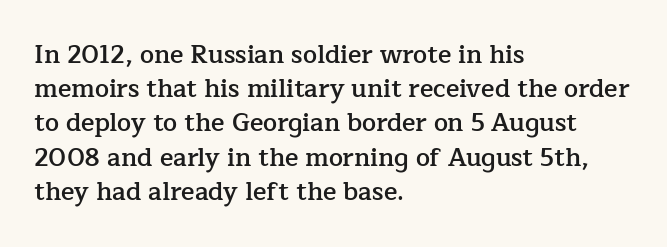
Compared with typical body copy, the letter spacing here is the same. Words float on clear page, feet unadorned. This is the regular roman posture of the typeface. The strokes are fattened partway — semibold, not bold.
